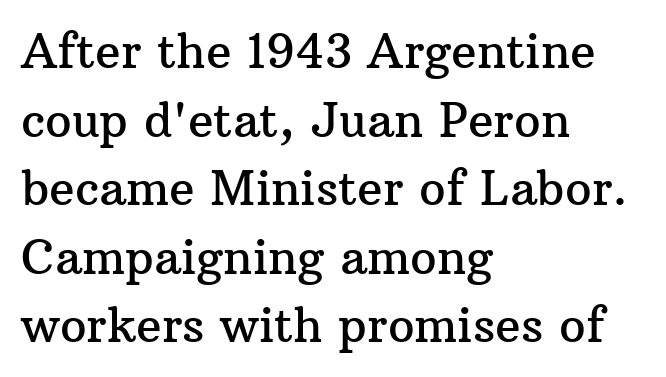
Q: Is the text italic (slanted)? A: No, it is upright.
Q: Is the typeface a serif or a sans-serif typeface? A: Serif.
Q: Is the text underlined? A: No.
Q: How is the paragraph aligned? A: Left-aligned.
Q: Is the spacing between letters normal or unusually wide? A: Normal.
Q: Is the spacing between lines tight, normal or loose? A: Normal.
Q: Width (condensed, normal, or wide)? A: Normal.
Q: Stroke contrast? A: Medium.
Q: x-height? A: Medium.
Q: Monospaced? A: No.
